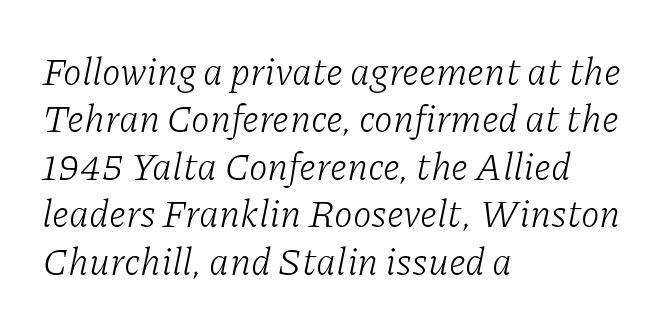
This sample uses plain, unmodified letter spacing. Do the characters align in a grid? No, the font is proportional. The leading is moderate, giving the passage an even texture. The text was rendered using a seriffed face with decorative stroke endings. The space beneath each line is pristine and unruled.
